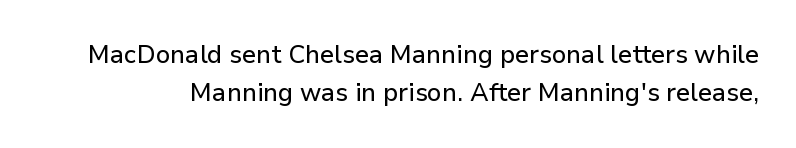
The image shows 25 px text type, upright; set normal line spacing (1.53x), normal letter spacing, not underlined.
